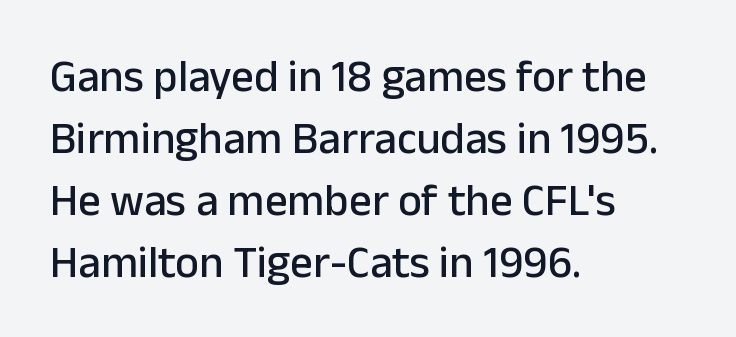
Q: Is the text italic (slanted)? A: No, it is upright.
Q: Is the typeface a serif or a sans-serif typeface? A: Sans-serif.
Q: Is the text underlined? A: No.
Q: How is the paragraph aligned? A: Left-aligned.
Q: Is the spacing between letters normal or unusually wide? A: Normal.
Q: Is the spacing between lines tight, normal or loose? A: Normal.
Q: Width (condensed, normal, or wide)? A: Normal.
Q: Stroke contrast? A: Low.
Q: x-height? A: Medium.
Q: Monospaced? A: No.
